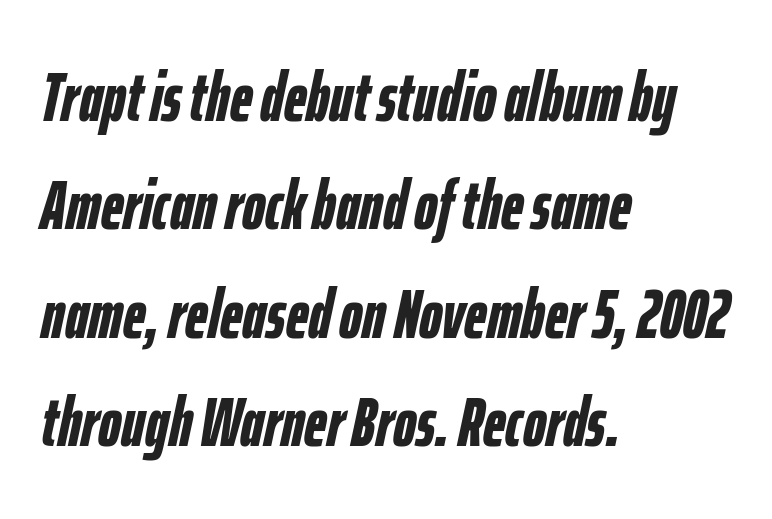
Q: Is the text bold? A: Yes.
Q: Is the text italic (slanted)? A: Yes, it leans right by about 12 degrees.
Q: Is the text underlined? A: No.
Q: How is the paragraph aligned? A: Left-aligned.
Q: Is the spacing between letters normal or unusually wide? A: Normal.
Q: Is the spacing between lines tight, normal or loose? A: Normal.
Q: Width (condensed, normal, or wide)? A: Condensed.
Q: Stroke contrast? A: Low.
Q: x-height? A: Medium.
Q: Monospaced? A: No.
